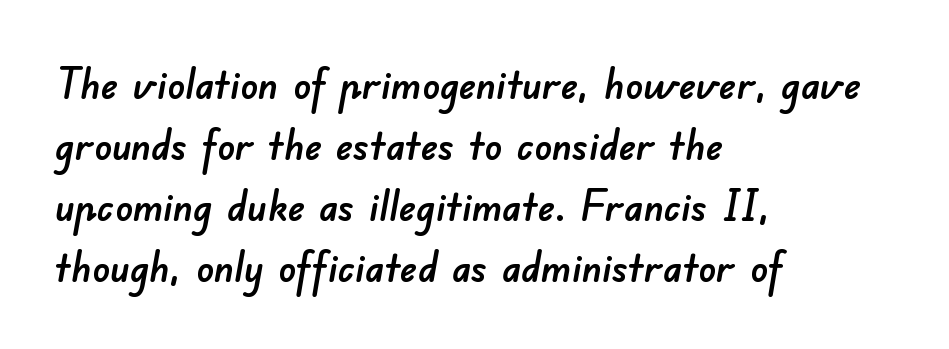
The image shows 43 px sans-serif type; set left-aligned, normal line spacing (1.42x), normal letter spacing, not underlined; low stroke contrast and a small x-height.
